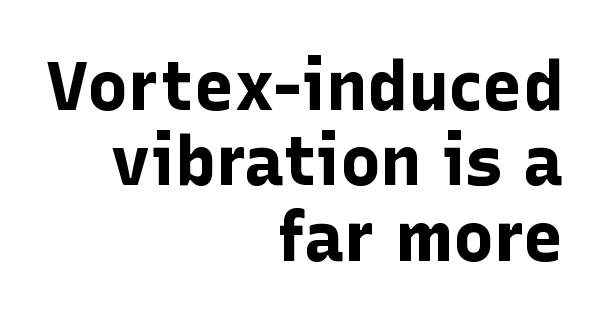
Q: Is the text bold? A: Yes.
Q: Is the text italic (slanted)? A: No, it is upright.
Q: Is the typeface a serif or a sans-serif typeface? A: Sans-serif.
Q: Is the text underlined? A: No.
Q: How is the paragraph aligned? A: Right-aligned.
Q: Is the spacing between letters normal or unusually wide? A: Normal.
Q: Is the spacing between lines tight, normal or loose? A: Tight.
Q: Width (condensed, normal, or wide)? A: Normal.
Q: Stroke contrast? A: Low.
Q: x-height? A: Medium.
Q: Monospaced? A: No.
